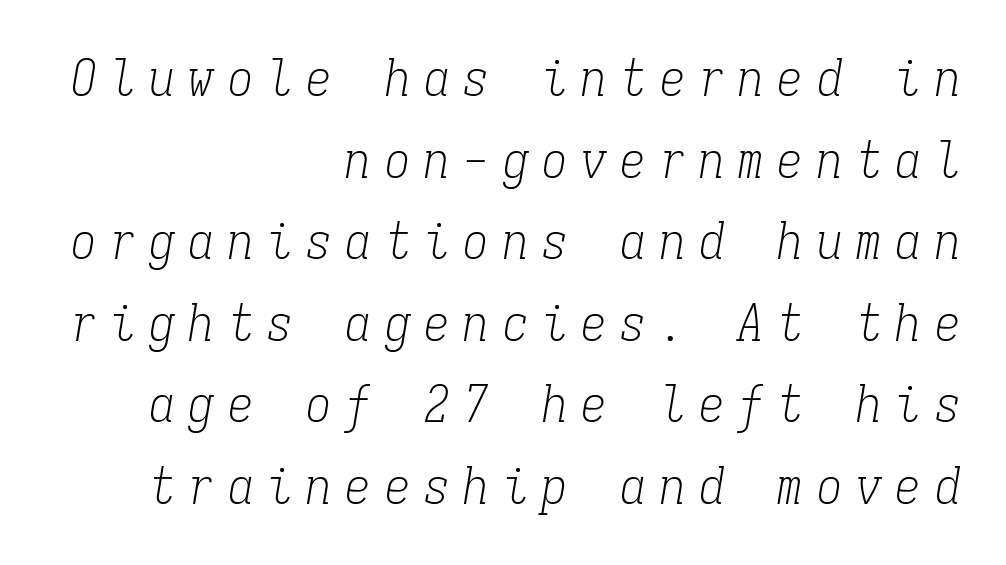
{"serif": "yes", "italic": "yes", "lean": "right", "slant_degrees": 9, "bold": "no", "weight": "light", "width": "condensed", "stroke_contrast": "low", "x_height": "medium", "monospaced": "yes", "underline": "no", "align": "right", "line_spacing": "normal", "line_spacing_ratio": 1.6, "letter_spacing": "wide", "letter_spacing_em": 0.27, "glyph_px": 51}
